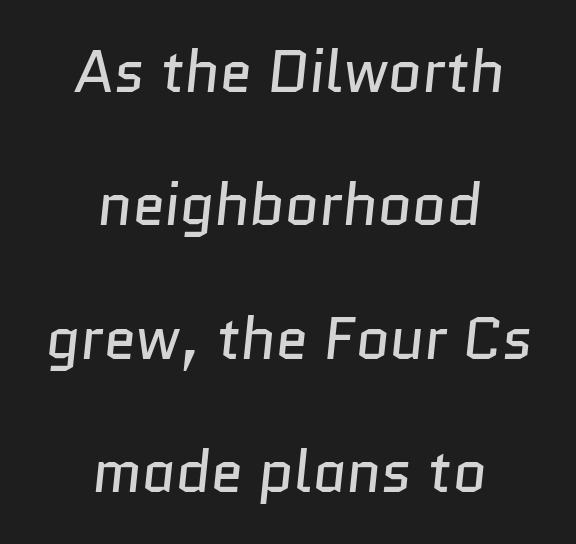
Q: Is the text bold? A: No.
Q: Is the typeface a serif or a sans-serif typeface? A: Sans-serif.
Q: Is the text underlined? A: No.
Q: How is the paragraph aligned? A: Centered.
Q: Is the spacing between letters normal or unusually wide? A: Normal.
Q: Is the spacing between lines tight, normal or loose? A: Loose.
Q: Width (condensed, normal, or wide)? A: Normal.
Q: Stroke contrast? A: Low.
Q: x-height? A: Medium.
Q: Monospaced? A: No.
